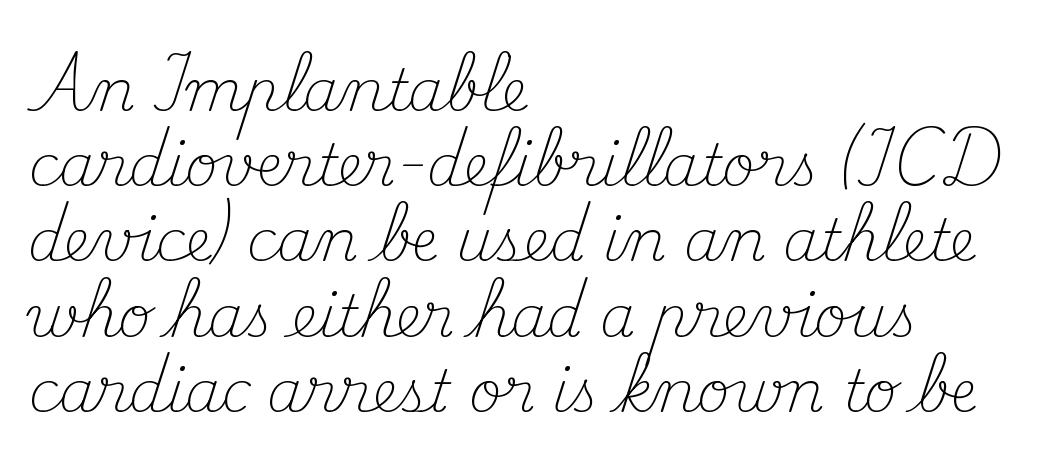
The image shows 57 px light serif type; set left-aligned, normal line spacing (1.32x), normal letter spacing, not underlined; medium stroke contrast and a small x-height.
